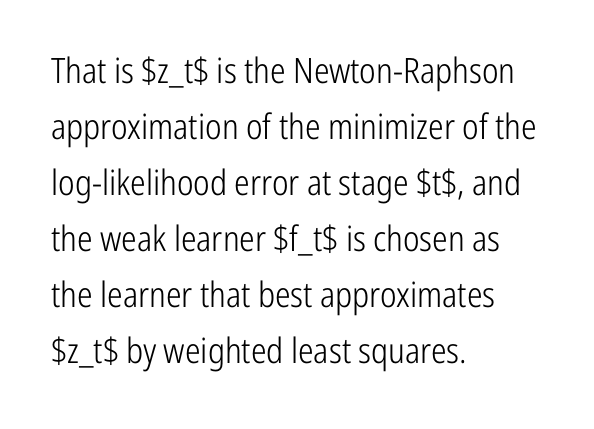
{"serif": "no", "italic": "no", "bold": "no", "weight": "light", "width": "condensed", "stroke_contrast": "low", "x_height": "medium", "monospaced": "no", "underline": "no", "align": "left", "line_spacing": "normal", "line_spacing_ratio": 1.6, "letter_spacing": "normal", "letter_spacing_em": 0.0, "glyph_px": 35}
